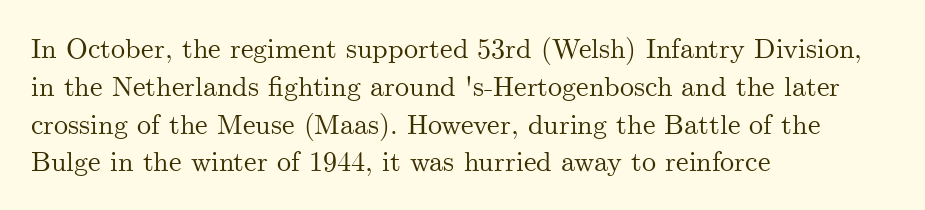
Q: Is the text italic (slanted)? A: No, it is upright.
Q: Is the typeface a serif or a sans-serif typeface? A: Serif.
Q: Is the text underlined? A: No.
Q: How is the paragraph aligned? A: Left-aligned.
Q: Is the spacing between letters normal or unusually wide? A: Normal.
Q: Is the spacing between lines tight, normal or loose? A: Normal.
Q: Width (condensed, normal, or wide)? A: Normal.
Q: Stroke contrast? A: Medium.
Q: x-height? A: Small.
Q: Monospaced? A: No.
